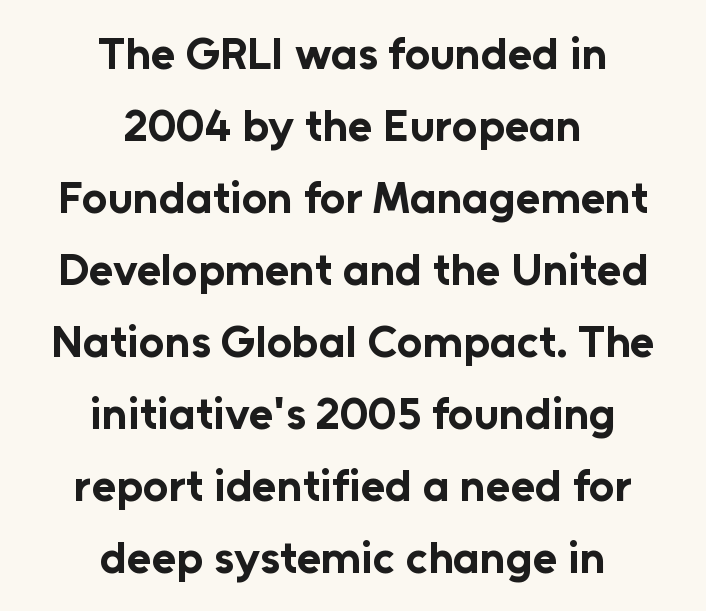
The image shows 45 px bold sans-serif type, upright; set centered, normal line spacing (1.6x), normal letter spacing, not underlined; low stroke contrast and a medium x-height.
